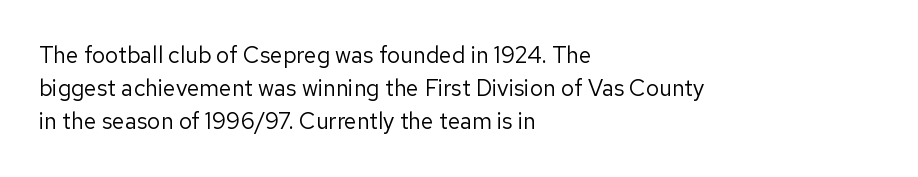
Q: Is the text bold? A: No.
Q: Is the text italic (slanted)? A: No, it is upright.
Q: Is the text underlined? A: No.
Q: How is the paragraph aligned? A: Left-aligned.
Q: Is the spacing between letters normal or unusually wide? A: Normal.
Q: Is the spacing between lines tight, normal or loose? A: Normal.
